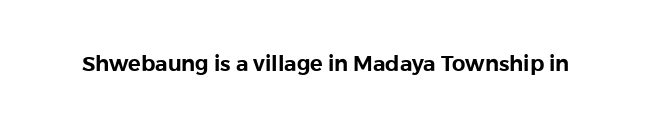
Every character sits straight up, as roman type does. The string is rendered with underlining switched off. Students, note that the glyphs here touch the page at normal intervals.
